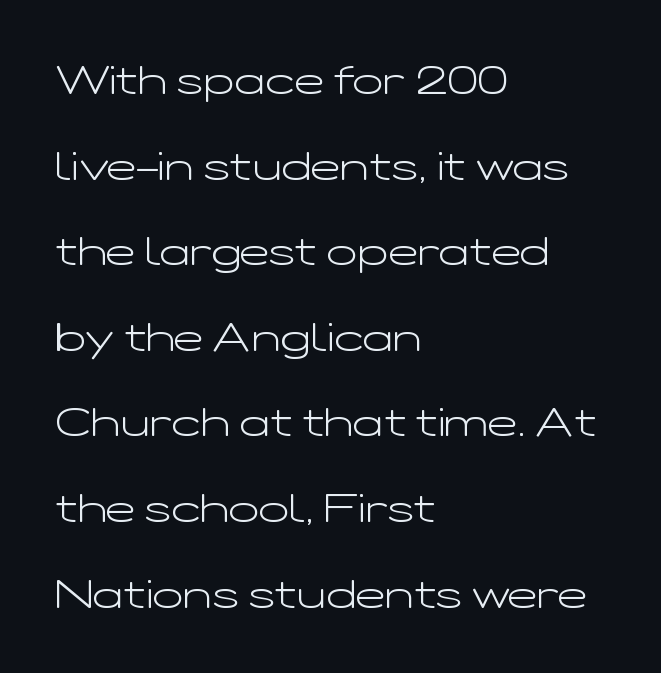
The image shows 40 px light, wide sans-serif type, upright; set left-aligned, loose line spacing (2.14x), normal letter spacing, not underlined; low stroke contrast and a medium x-height.
